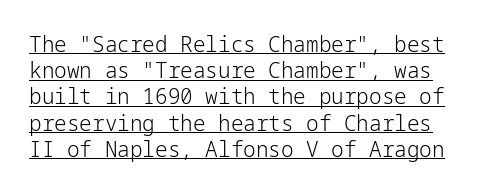
The image shows 21 px text type, upright; set normal line spacing (1.25x), normal letter spacing, underlined.
